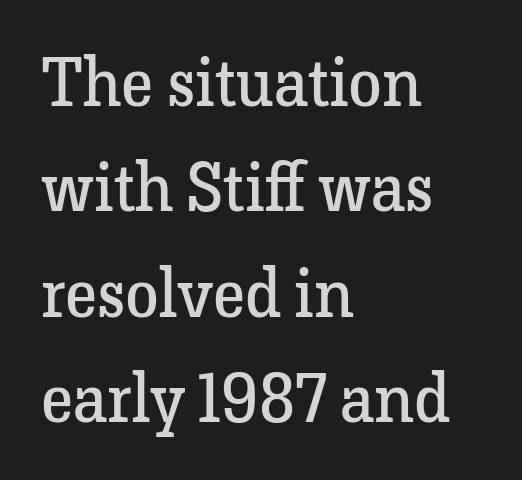
{"serif": "yes", "italic": "no", "bold": "no", "weight": "regular", "width": "normal", "stroke_contrast": "low", "x_height": "medium", "monospaced": "no", "underline": "no", "align": "left", "line_spacing": "normal", "line_spacing_ratio": 1.55, "letter_spacing": "normal", "letter_spacing_em": 0.0, "glyph_px": 68}
